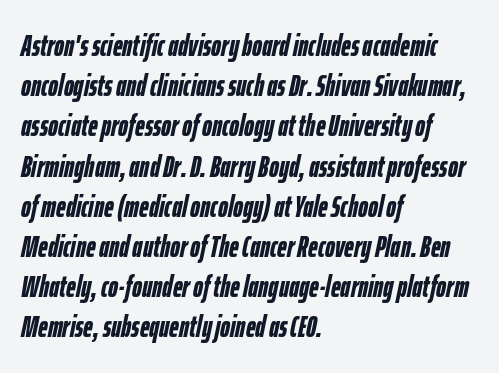
Q: Is the text bold? A: Yes.
Q: Is the text italic (slanted)? A: Yes, it leans right by about 12 degrees.
Q: Is the text underlined? A: No.
Q: How is the paragraph aligned? A: Left-aligned.
Q: Is the spacing between letters normal or unusually wide? A: Normal.
Q: Is the spacing between lines tight, normal or loose? A: Normal.
Q: Width (condensed, normal, or wide)? A: Condensed.
Q: Stroke contrast? A: Low.
Q: x-height? A: Medium.
Q: Monospaced? A: No.
